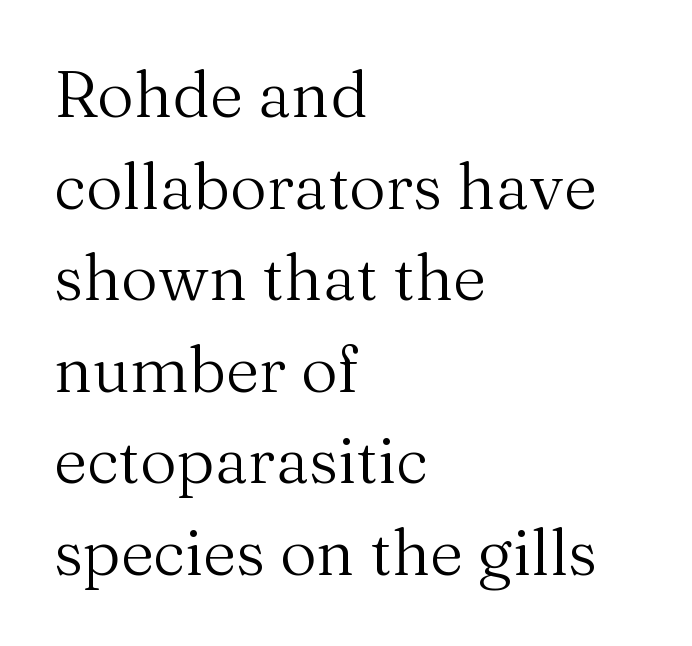
{"serif": "yes", "italic": "no", "bold": "no", "weight": "regular", "width": "normal", "stroke_contrast": "medium", "x_height": "medium", "monospaced": "no", "underline": "no", "align": "left", "line_spacing": "normal", "line_spacing_ratio": 1.43, "letter_spacing": "normal", "letter_spacing_em": 0.0, "glyph_px": 64}
